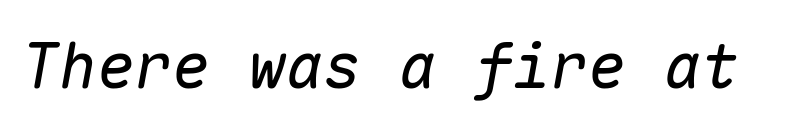
Unbolded letterforms with no extra heft. Italic? Definitely — the glyphs are oblique. There is no visible air inserted between adjacent glyphs. Think of a typewriter: that constant character pitch is what you see here. A clean baseline with only descenders dipping below it.
